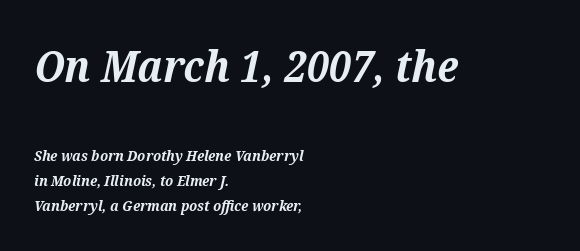
The image shows 44 px bold serif type, italic (leaning right); set left-aligned, normal line spacing (1.69x), normal letter spacing, not underlined; the first (top) block is 2.93x larger; medium stroke contrast and a medium x-height.
